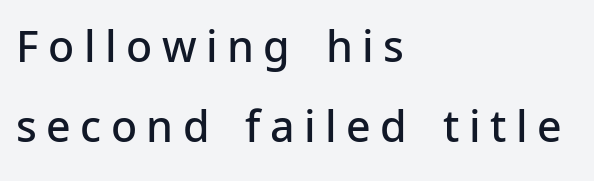
Q: Is the text bold? A: Semi-bold.
Q: Is the text italic (slanted)? A: No, it is upright.
Q: Is the typeface a serif or a sans-serif typeface? A: Sans-serif.
Q: Is the text underlined? A: No.
Q: How is the paragraph aligned? A: Left-aligned.
Q: Is the spacing between letters normal or unusually wide? A: Unusually wide.
Q: Width (condensed, normal, or wide)? A: Normal.
Q: Stroke contrast? A: Low.
Q: x-height? A: Medium.
Q: Monospaced? A: No.
